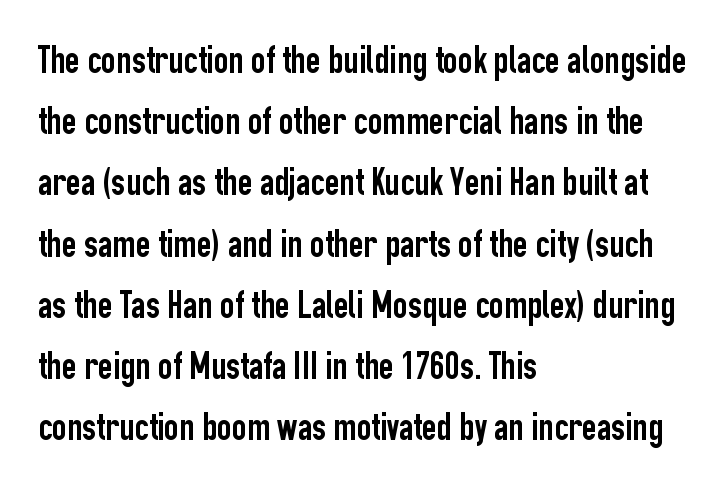
The image shows 40 px condensed sans-serif type, upright; set left-aligned, normal line spacing (1.53x), normal letter spacing, not underlined; low stroke contrast and a medium x-height.
